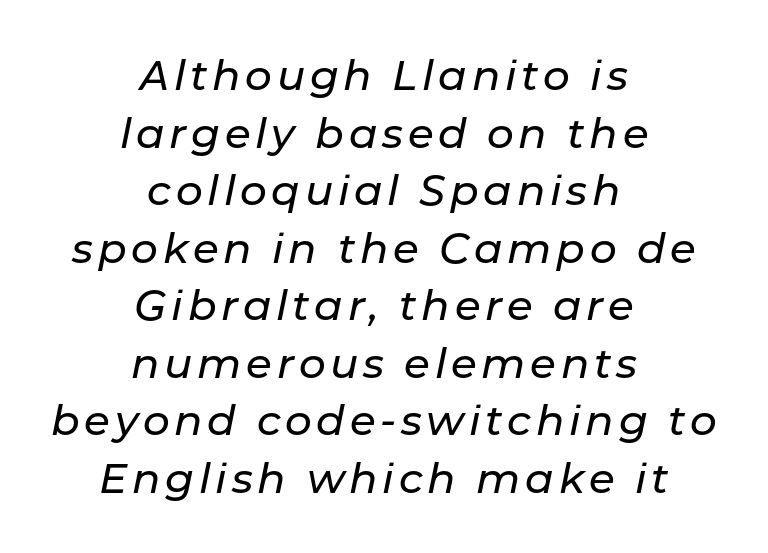
The image shows 42 px text type, italic (leaning right); set centered, normal line spacing (1.37x), not underlined; low stroke contrast and a medium x-height.
